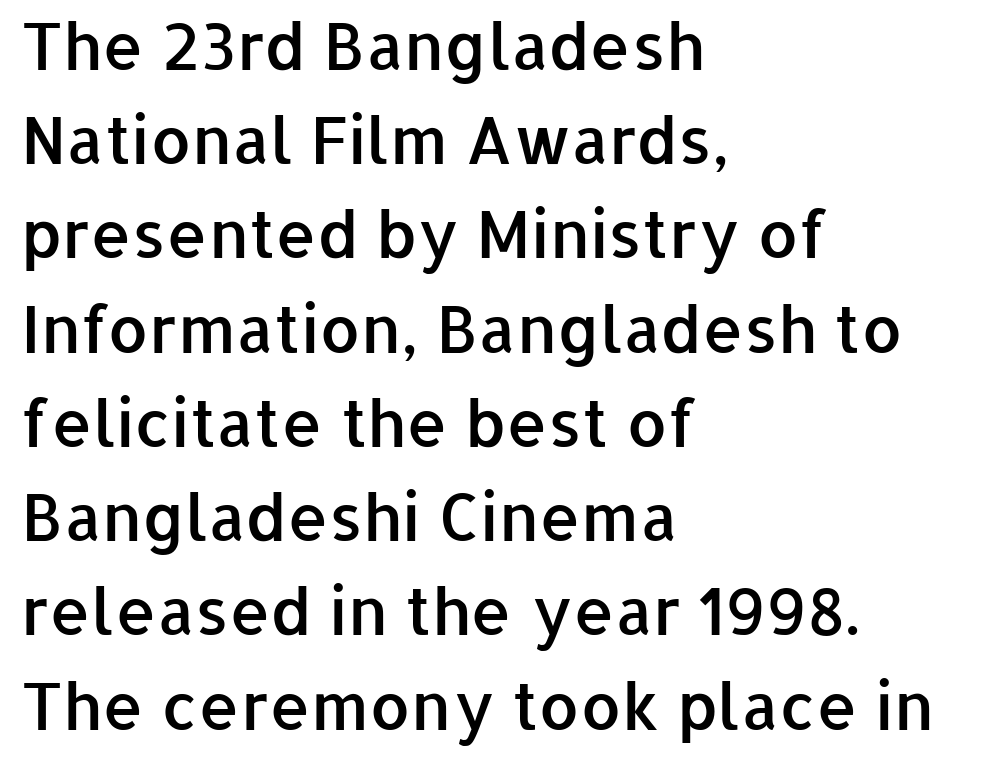
The image shows 65 px semibold sans-serif type, upright; set left-aligned, normal line spacing (1.45x), normal letter spacing, not underlined; low stroke contrast and a medium x-height.
